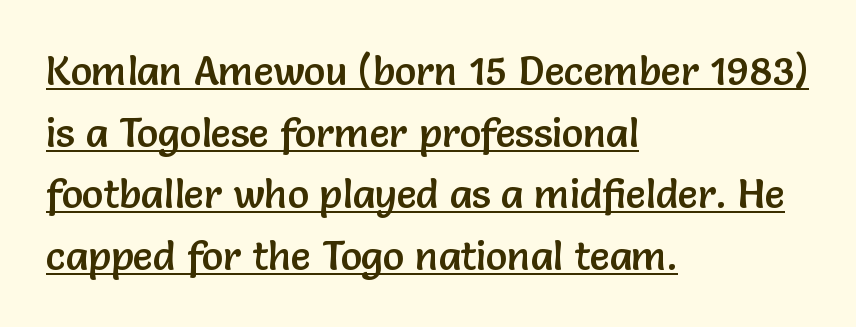
{"serif": "no", "italic": "no", "width": "normal", "stroke_contrast": "low", "x_height": "medium", "monospaced": "no", "underline": "yes", "align": "left", "line_spacing": "normal", "line_spacing_ratio": 1.54, "letter_spacing": "normal", "letter_spacing_em": 0.0, "glyph_px": 40}
